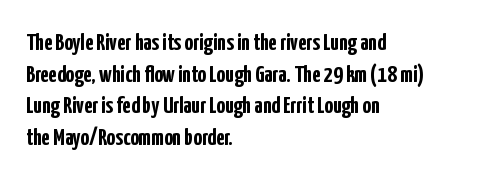
{"italic": "no", "bold": "yes", "underline": "no", "align": "left", "line_spacing": "normal", "line_spacing_ratio": 1.32, "letter_spacing": "normal", "letter_spacing_em": 0.0, "glyph_px": 24}
